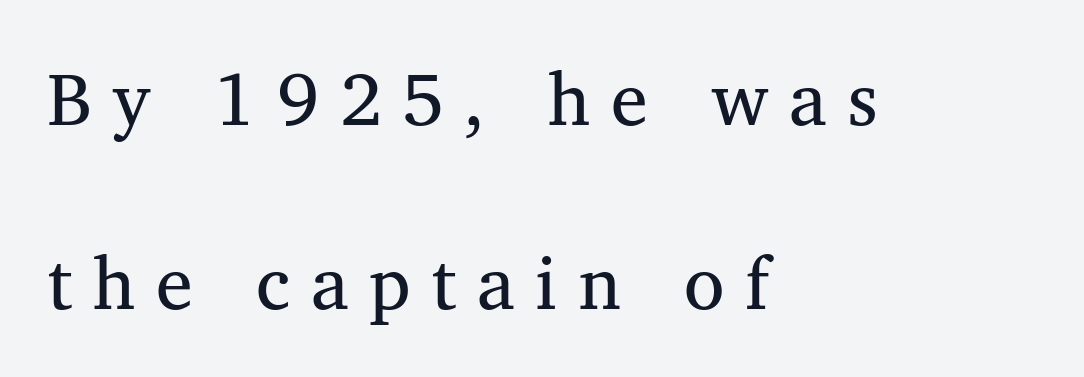
The image shows 74 px regular-weight serif type, upright; set left-aligned, loose line spacing (2.49x), unusually wide letter spacing (+0.28 em), not underlined; medium stroke contrast and a medium x-height.
